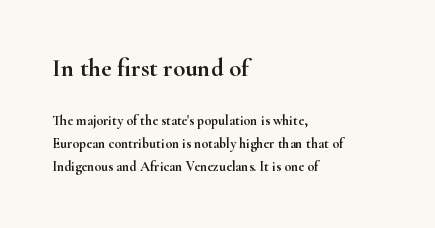
{"italic": "no", "underline": "no", "align": "left", "line_spacing": "normal", "line_spacing_ratio": 1.62, "letter_spacing": "normal", "letter_spacing_em": 0.0, "larger_block": "first", "size_ratio": 1.79, "glyph_px": 25}
